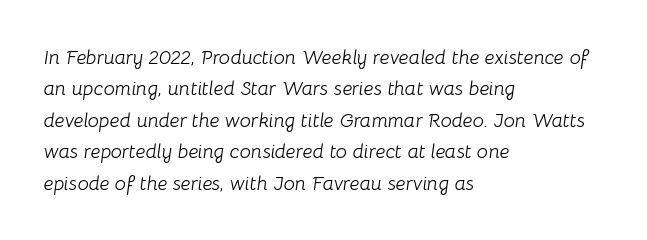
Q: Is the text bold? A: No.
Q: Is the text italic (slanted)? A: Yes, it leans right by about 8 degrees.
Q: Is the text underlined? A: No.
Q: How is the paragraph aligned? A: Left-aligned.
Q: Is the spacing between letters normal or unusually wide? A: Normal.
Q: Is the spacing between lines tight, normal or loose? A: Normal.
